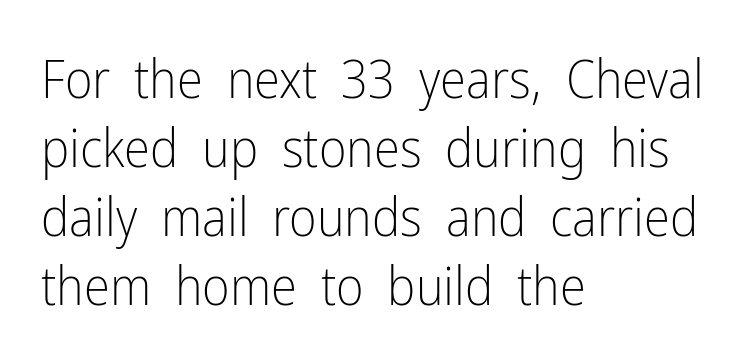
These lines were composed using upright roman letters. The paragraph has a hard left edge and a soft right edge. Regular leading. Is this a heavy cut? Hardly; it is regular or lighter.
